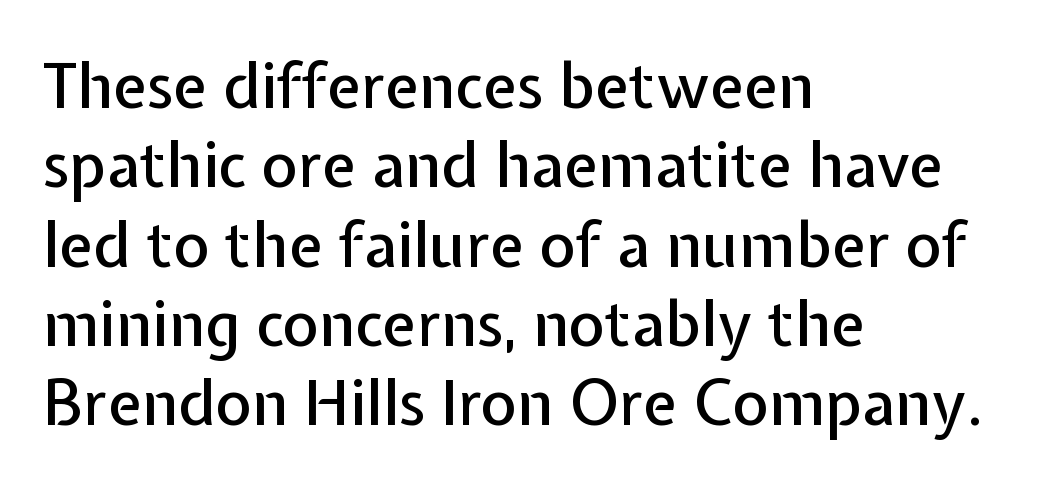
The image shows 62 px sans-serif type, upright; set left-aligned, normal line spacing (1.28x), normal letter spacing, not underlined; low stroke contrast and a medium x-height.
